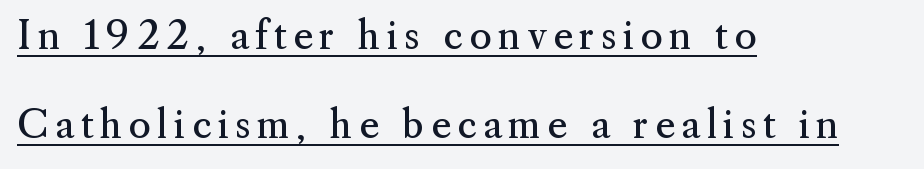
{"serif": "yes", "italic": "no", "bold": "no", "weight": "regular", "width": "normal", "stroke_contrast": "medium", "x_height": "small", "monospaced": "no", "underline": "yes", "align": "left", "line_spacing": "loose", "line_spacing_ratio": 2.33, "glyph_px": 38}
